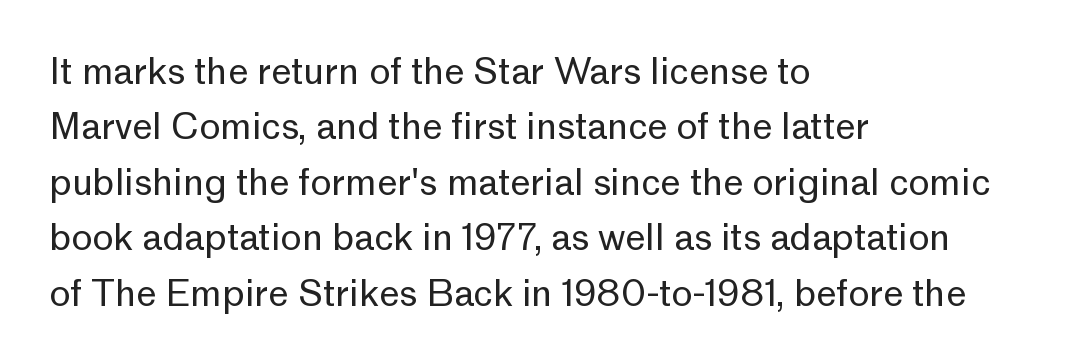
Q: Is the text bold? A: No.
Q: Is the text italic (slanted)? A: No, it is upright.
Q: Is the typeface a serif or a sans-serif typeface? A: Sans-serif.
Q: Is the text underlined? A: No.
Q: How is the paragraph aligned? A: Left-aligned.
Q: Is the spacing between letters normal or unusually wide? A: Normal.
Q: Is the spacing between lines tight, normal or loose? A: Normal.
Q: Width (condensed, normal, or wide)? A: Normal.
Q: Stroke contrast? A: Low.
Q: x-height? A: Medium.
Q: Monospaced? A: No.
